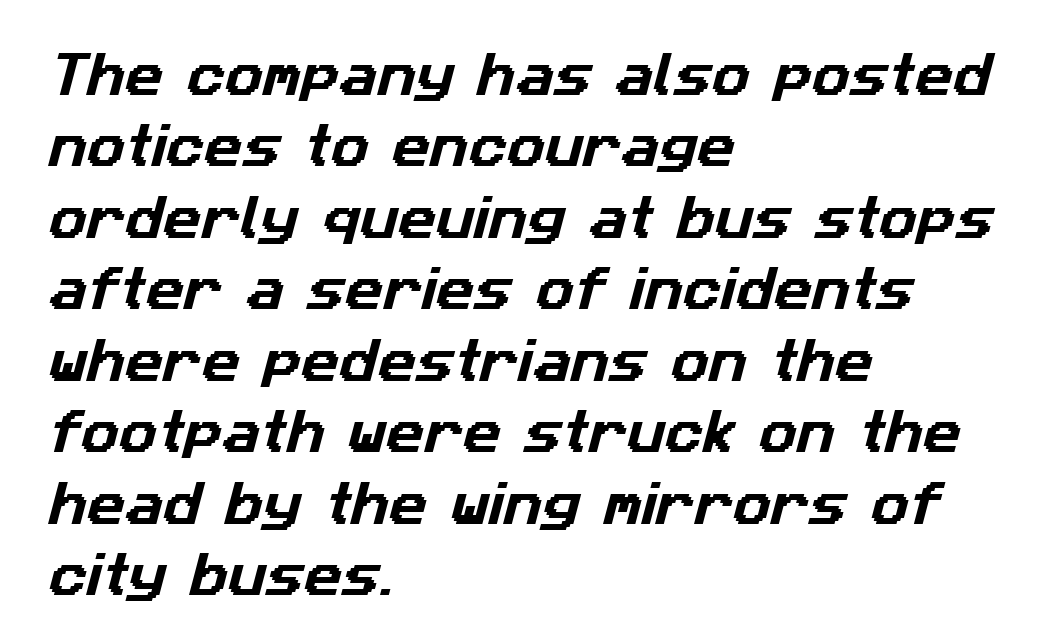
Q: Is the typeface a serif or a sans-serif typeface? A: Sans-serif.
Q: Is the text underlined? A: No.
Q: How is the paragraph aligned? A: Left-aligned.
Q: Is the spacing between letters normal or unusually wide? A: Normal.
Q: Is the spacing between lines tight, normal or loose? A: Normal.
Q: Width (condensed, normal, or wide)? A: Normal.
Q: Stroke contrast? A: Low.
Q: x-height? A: Medium.
Q: Monospaced? A: No.
